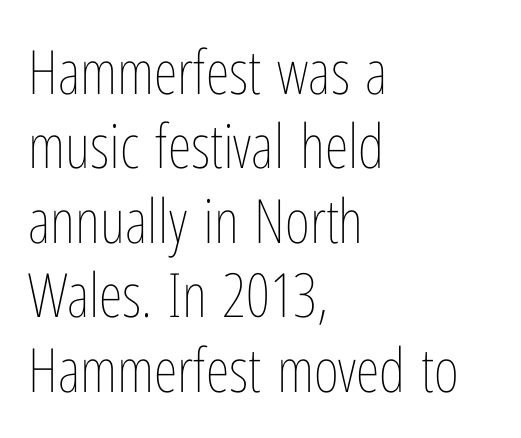
This is roman type, the default non-slanted kind. Looks like regular typesetting: each glyph gets only the width it needs. Vertical stems look standard width or narrower in stroke. Leftover space on each line is placed entirely after the last word. How are the letters spaced? Ordinarily, with no added tracking.
